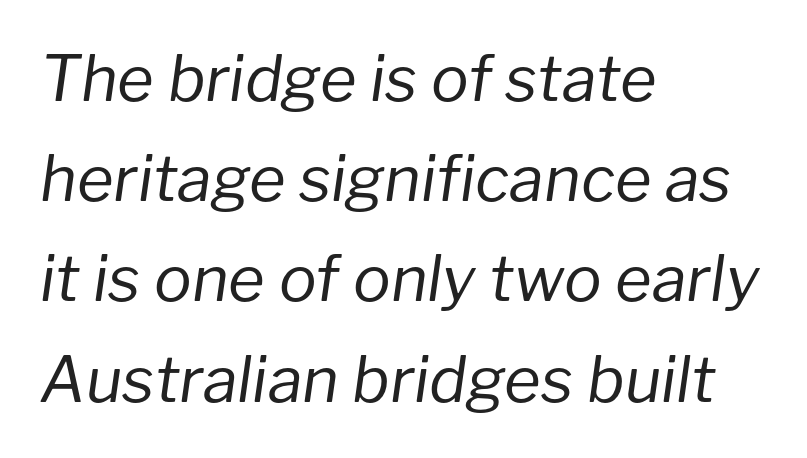
{"italic": "yes", "lean": "right", "slant_degrees": 8, "bold": "no", "weight": "regular", "width": "normal", "stroke_contrast": "low", "x_height": "medium", "monospaced": "no", "underline": "no", "align": "left", "line_spacing": "normal", "line_spacing_ratio": 1.59, "letter_spacing": "normal", "letter_spacing_em": 0.0, "glyph_px": 63}
